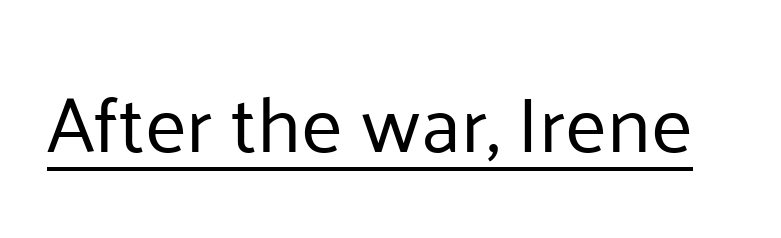
{"serif": "no", "italic": "no", "bold": "no", "weight": "regular", "width": "normal", "stroke_contrast": "low", "x_height": "medium", "monospaced": "no", "underline": "yes", "letter_spacing": "normal", "letter_spacing_em": 0.0, "glyph_px": 79}
